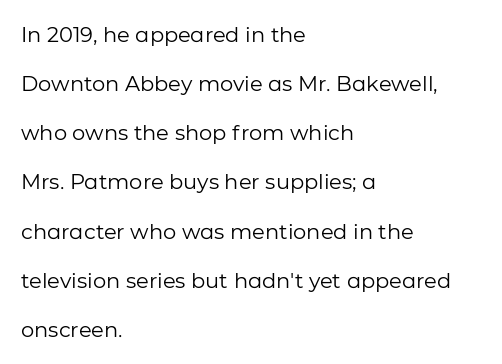
No word sits above an underline. The lettering stays uniformly vertical, giving the passage a roman look. Notice how the passage keeps a crisp vertical edge on the left only. Look at the tracking — it's just the regular setting, nothing added.
